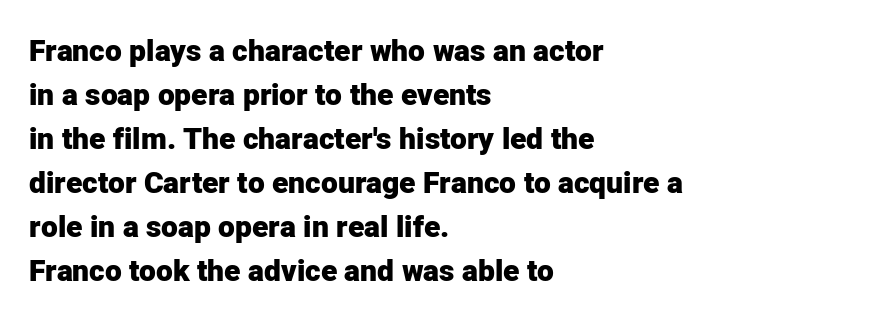
{"serif": "no", "italic": "no", "bold": "yes", "weight": "heavy", "width": "normal", "stroke_contrast": "low", "x_height": "medium", "monospaced": "no", "underline": "no", "align": "left", "line_spacing": "normal", "line_spacing_ratio": 1.47, "letter_spacing": "normal", "letter_spacing_em": 0.0, "glyph_px": 30}
